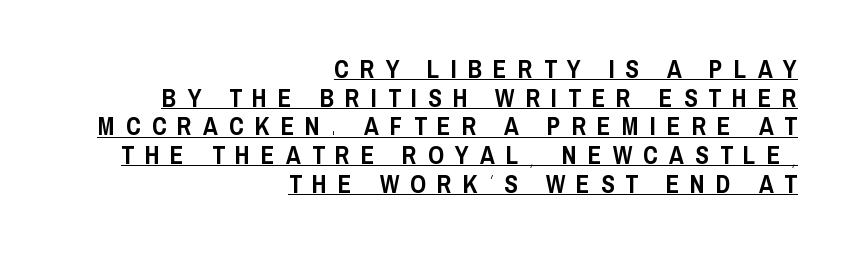
Characters follow at a spacing far wider than the type designer built in. Horizontal alignment here is rightward, an uncommon choice for prose. In terms of posture, this sample is upright. You can see a thin bar hugging the bottom of the glyphs. Horizontal bands of white between lines are thin slivers.
